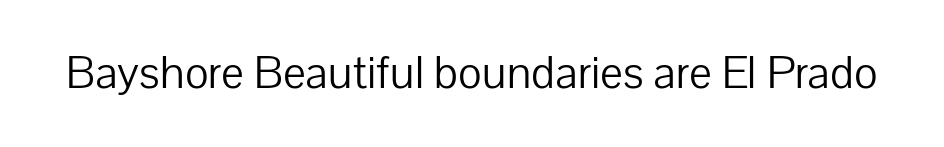
{"serif": "no", "italic": "no", "bold": "no", "weight": "light", "width": "normal", "stroke_contrast": "low", "x_height": "medium", "monospaced": "no", "underline": "no", "letter_spacing": "normal", "letter_spacing_em": 0.0, "glyph_px": 48}
